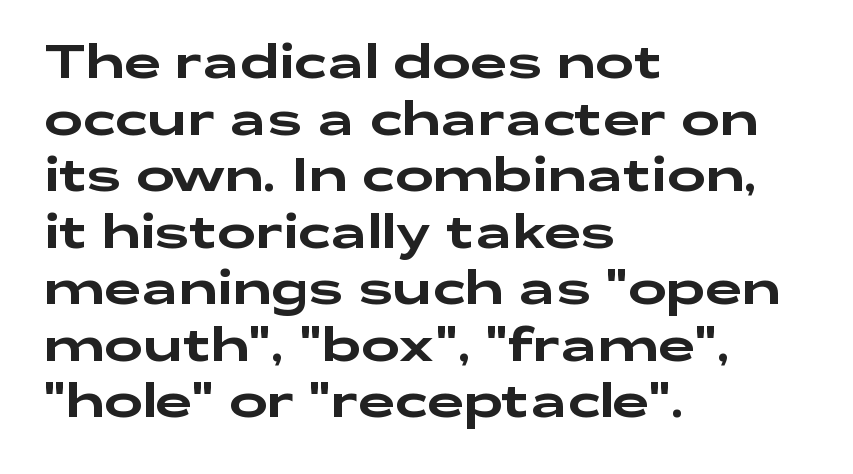
{"serif": "no", "italic": "no", "width": "wide", "stroke_contrast": "low", "x_height": "medium", "monospaced": "no", "underline": "no", "align": "left", "line_spacing_ratio": 1.23, "letter_spacing": "normal", "letter_spacing_em": 0.0, "glyph_px": 46}
